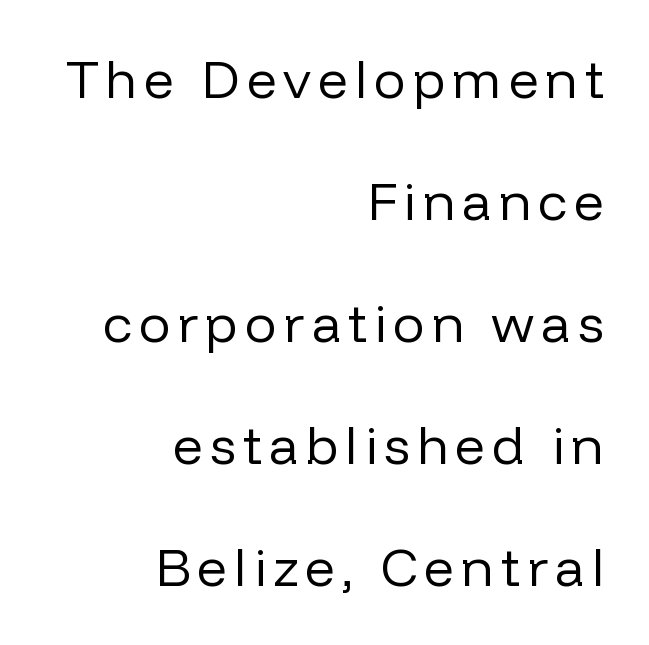
Q: Is the text bold? A: No.
Q: Is the text italic (slanted)? A: No, it is upright.
Q: Is the typeface a serif or a sans-serif typeface? A: Sans-serif.
Q: Is the text underlined? A: No.
Q: How is the paragraph aligned? A: Right-aligned.
Q: Is the spacing between lines tight, normal or loose? A: Loose.
Q: Width (condensed, normal, or wide)? A: Normal.
Q: Stroke contrast? A: Low.
Q: x-height? A: Medium.
Q: Monospaced? A: No.
